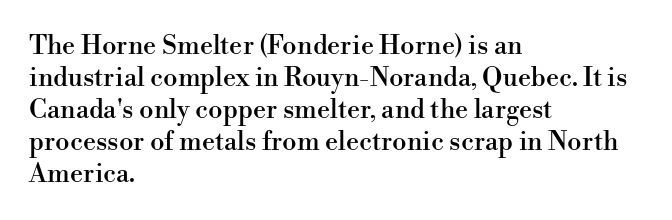
The image shows 26 px text type, upright; set left-aligned, line spacing 1.23x, normal letter spacing, not underlined.
